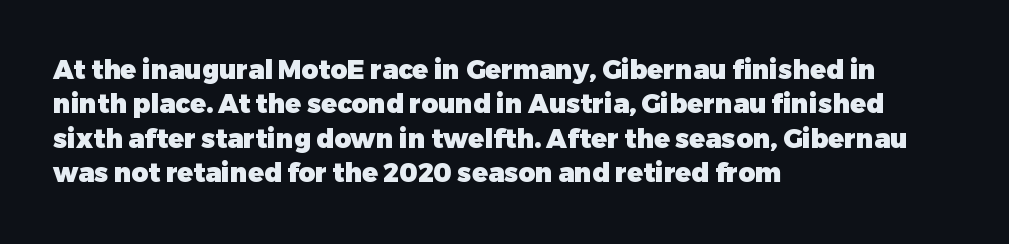
Q: Is the text bold? A: Yes.
Q: Is the text italic (slanted)? A: No, it is upright.
Q: Is the text underlined? A: No.
Q: How is the paragraph aligned? A: Left-aligned.
Q: Is the spacing between letters normal or unusually wide? A: Normal.
Q: Is the spacing between lines tight, normal or loose? A: Normal.
